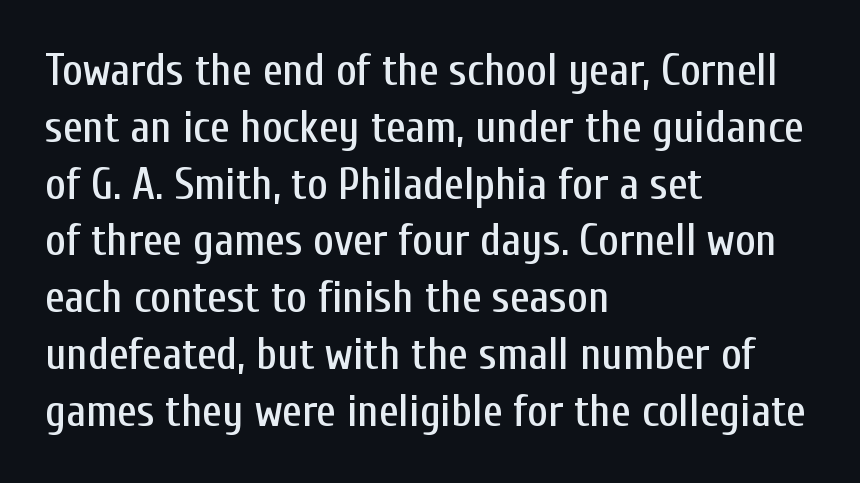
Nothing unusual about the tracking: characters are spaced as the font intends. These lines stack with their left ends in a neat column. The foot of each line stays bare and open. Is there much room between lines? A standard amount, neither cramped nor airy.
